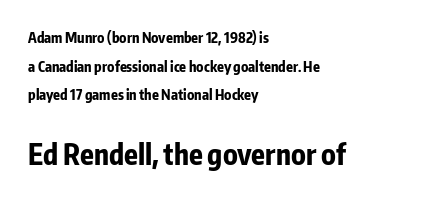
{"serif": "no", "italic": "no", "bold": "yes", "weight": "bold", "width": "condensed", "stroke_contrast": "low", "x_height": "medium", "monospaced": "no", "underline": "no", "align": "left", "line_spacing": "loose", "line_spacing_ratio": 2.04, "letter_spacing": "normal", "letter_spacing_em": 0.0, "larger_block": "second", "size_ratio": 2.0, "glyph_px": 28}
